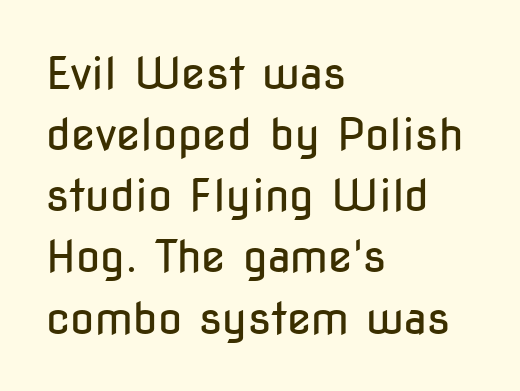
{"serif": "no", "italic": "no", "bold": "no", "weight": "regular", "width": "condensed", "stroke_contrast": "low", "x_height": "medium", "monospaced": "no", "underline": "no", "align": "left", "line_spacing": "normal", "line_spacing_ratio": 1.39, "letter_spacing": "normal", "letter_spacing_em": 0.0, "glyph_px": 44}
